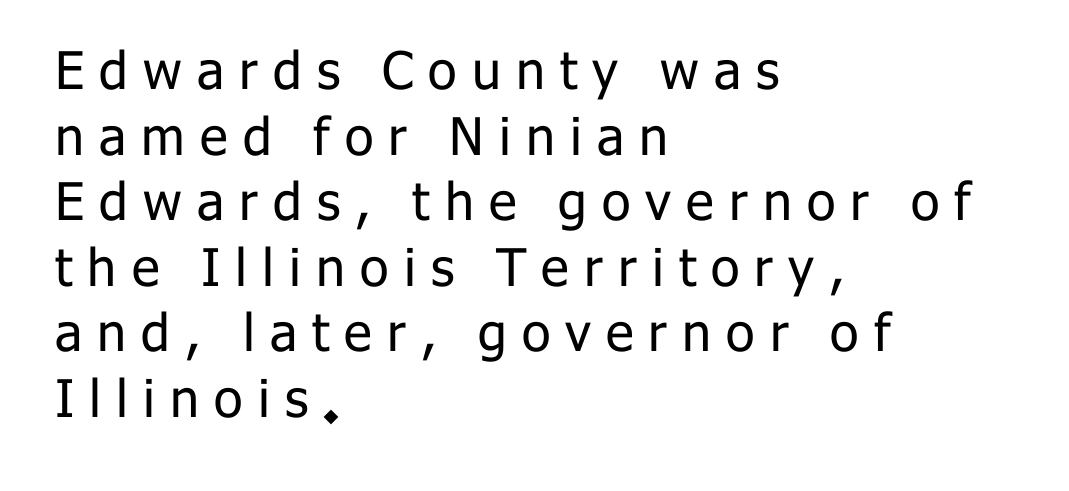
Q: Is the text bold? A: No.
Q: Is the text italic (slanted)? A: No, it is upright.
Q: Is the typeface a serif or a sans-serif typeface? A: Sans-serif.
Q: Is the text underlined? A: No.
Q: How is the paragraph aligned? A: Left-aligned.
Q: Is the spacing between letters normal or unusually wide? A: Unusually wide.
Q: Is the spacing between lines tight, normal or loose? A: Normal.
Q: Width (condensed, normal, or wide)? A: Normal.
Q: Stroke contrast? A: Low.
Q: x-height? A: Medium.
Q: Monospaced? A: No.
